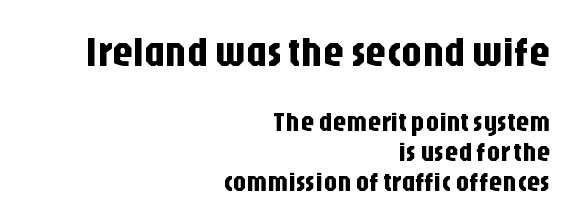
{"serif": "no", "italic": "no", "width": "condensed", "stroke_contrast": "low", "x_height": "large", "monospaced": "no", "underline": "no", "align": "right", "line_spacing": "tight", "line_spacing_ratio": 1.12, "letter_spacing": "normal", "letter_spacing_em": 0.0, "larger_block": "first", "size_ratio": 1.52, "glyph_px": 41}
